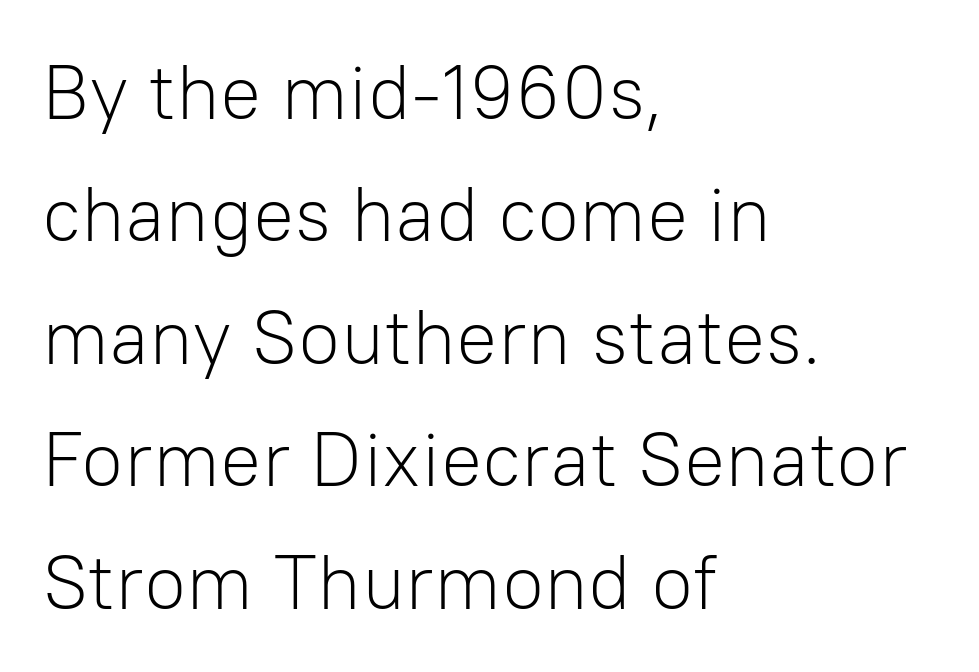
Q: Is the text bold? A: No.
Q: Is the text italic (slanted)? A: No, it is upright.
Q: Is the typeface a serif or a sans-serif typeface? A: Sans-serif.
Q: Is the text underlined? A: No.
Q: How is the paragraph aligned? A: Left-aligned.
Q: Is the spacing between letters normal or unusually wide? A: Normal.
Q: Is the spacing between lines tight, normal or loose? A: Normal.
Q: Width (condensed, normal, or wide)? A: Normal.
Q: Stroke contrast? A: Low.
Q: x-height? A: Medium.
Q: Monospaced? A: No.
